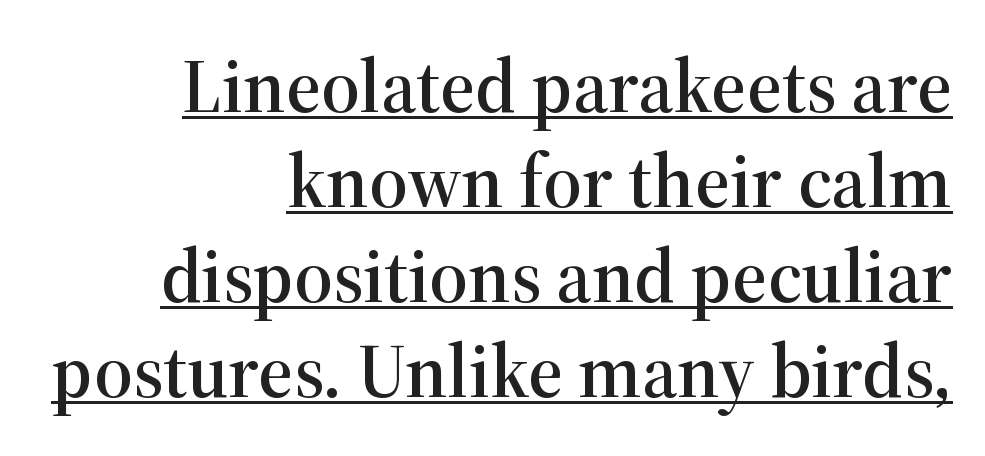
{"serif": "yes", "italic": "no", "width": "normal", "stroke_contrast": "high", "x_height": "medium", "monospaced": "no", "underline": "yes", "align": "right", "line_spacing": "normal", "line_spacing_ratio": 1.25, "letter_spacing": "normal", "letter_spacing_em": 0.0, "glyph_px": 76}
